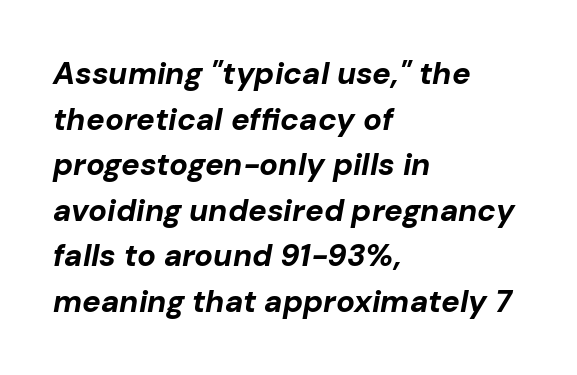
Q: Is the text bold? A: Yes.
Q: Is the text italic (slanted)? A: Yes, it leans right by about 10 degrees.
Q: Is the text underlined? A: No.
Q: How is the paragraph aligned? A: Left-aligned.
Q: Is the spacing between letters normal or unusually wide? A: Normal.
Q: Is the spacing between lines tight, normal or loose? A: Normal.
Q: Width (condensed, normal, or wide)? A: Normal.
Q: Stroke contrast? A: Low.
Q: x-height? A: Medium.
Q: Monospaced? A: No.
